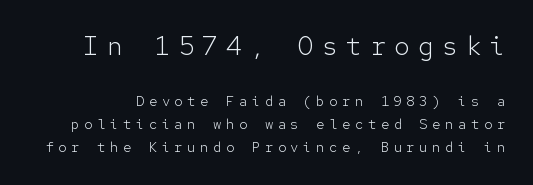
Q: Is the text bold? A: No.
Q: Is the text italic (slanted)? A: No, it is upright.
Q: Is the text underlined? A: No.
Q: Is the spacing between letters normal or unusually wide? A: Unusually wide.
Q: Is the spacing between lines tight, normal or loose? A: Normal.
Q: Which block of text is set in a larger size, the first (top) or the second (bottom)? A: The first (top) one.
